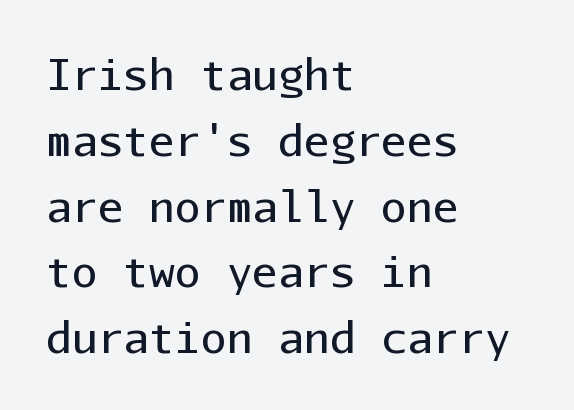
{"serif": "no", "italic": "no", "bold": "no", "weight": "regular", "width": "normal", "stroke_contrast": "low", "x_height": "medium", "monospaced": "yes", "underline": "no", "align": "left", "line_spacing": "normal", "line_spacing_ratio": 1.53, "letter_spacing": "normal", "letter_spacing_em": 0.0, "glyph_px": 43}
